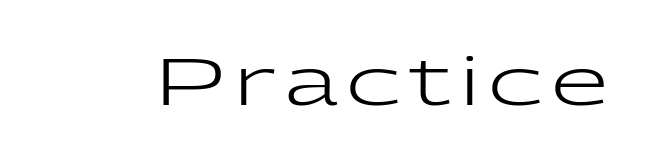
The image shows 66 px regular-weight, wide sans-serif type, upright; set not underlined; low stroke contrast and a medium x-height.
